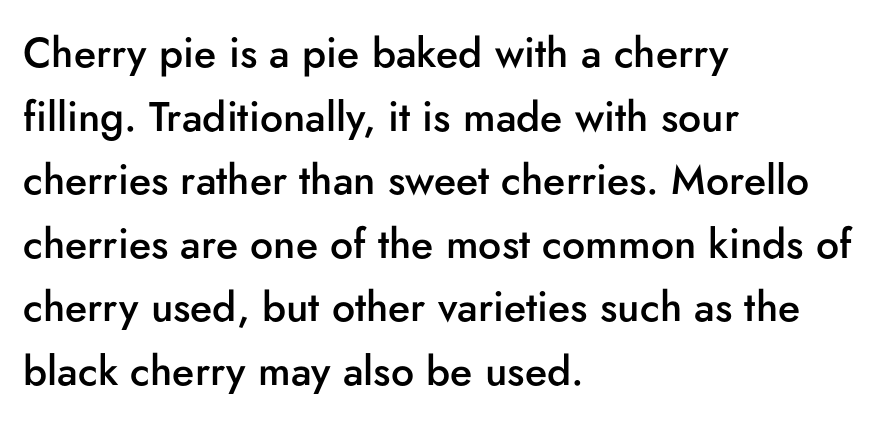
The image shows 41 px semibold sans-serif type, upright; set left-aligned, normal line spacing (1.55x), normal letter spacing, not underlined; low stroke contrast and a small x-height.
